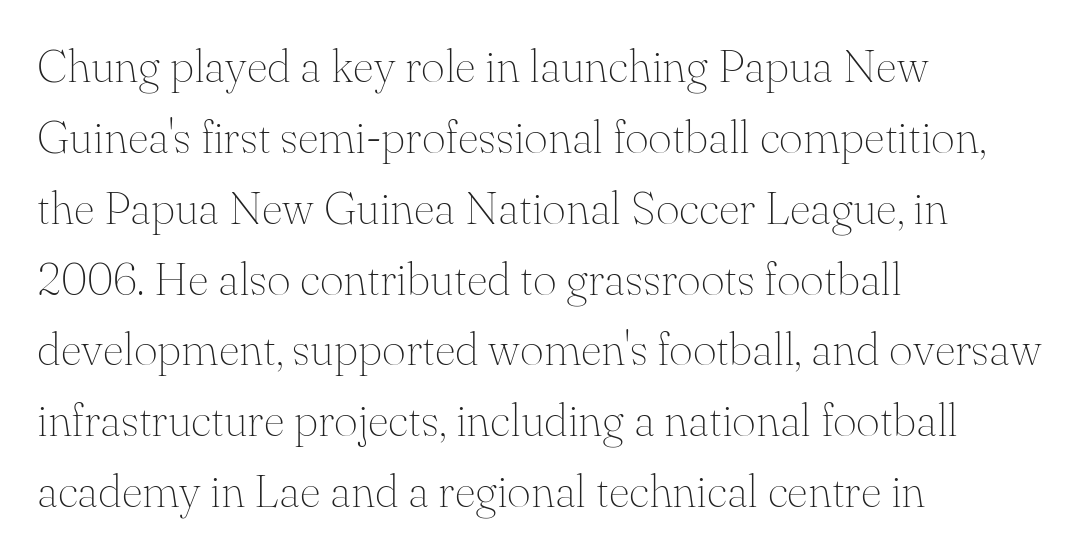
Q: Is the text bold? A: No.
Q: Is the text italic (slanted)? A: No, it is upright.
Q: Is the typeface a serif or a sans-serif typeface? A: Serif.
Q: Is the text underlined? A: No.
Q: How is the paragraph aligned? A: Left-aligned.
Q: Is the spacing between letters normal or unusually wide? A: Normal.
Q: Is the spacing between lines tight, normal or loose? A: Normal.
Q: Width (condensed, normal, or wide)? A: Normal.
Q: Stroke contrast? A: Medium.
Q: x-height? A: Small.
Q: Monospaced? A: No.
